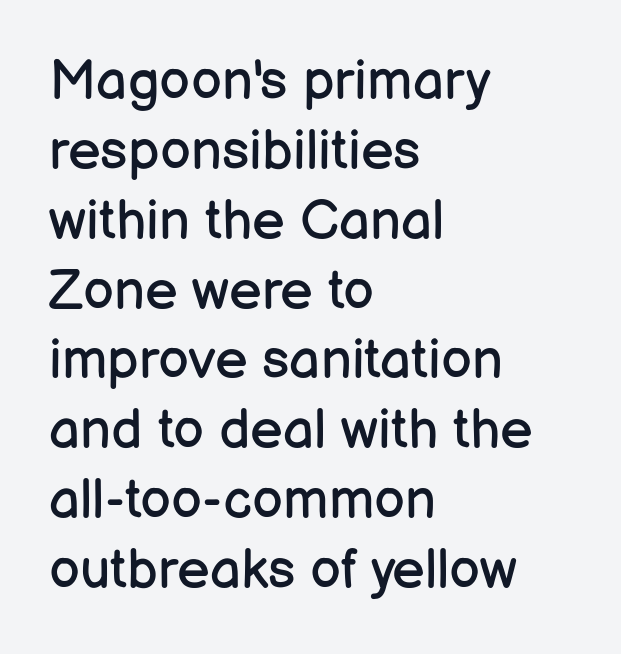
{"serif": "no", "italic": "no", "bold": "no", "weight": "regular", "width": "normal", "stroke_contrast": "low", "x_height": "medium", "monospaced": "no", "underline": "no", "align": "left", "line_spacing": "normal", "line_spacing_ratio": 1.27, "letter_spacing": "normal", "letter_spacing_em": 0.0, "glyph_px": 55}
